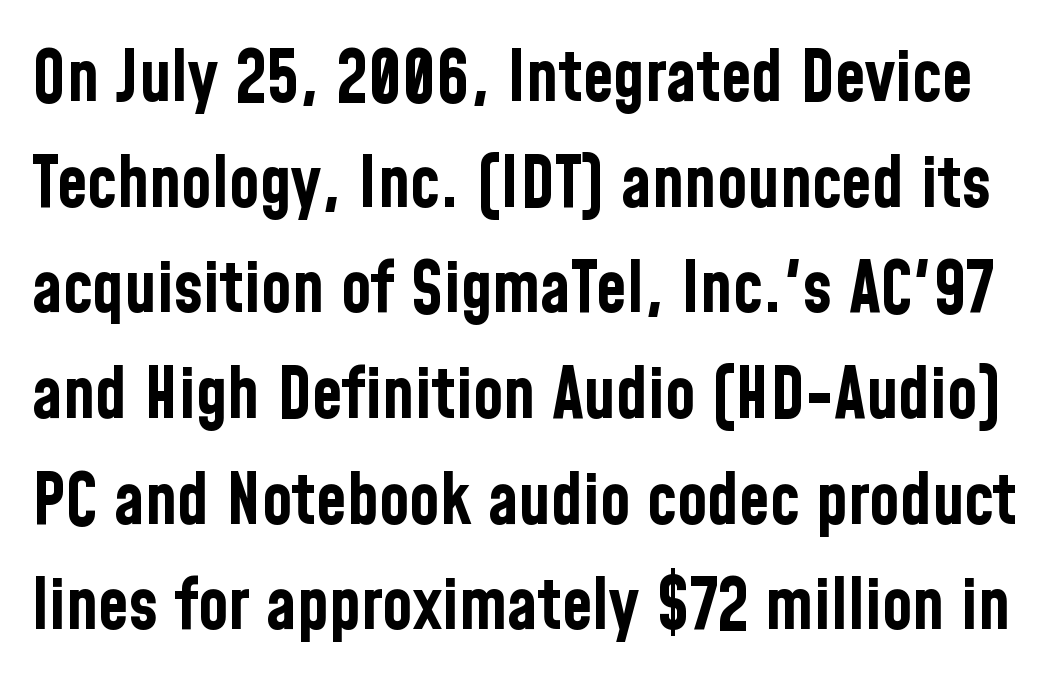
Is the type bold? Yes — the strokes are clearly thick and heavy. Between one letter and the next there's only the usual sliver of space. The face used here is a sans, in the tradition of grotesques and geometrics. The typography opts for an upright posture over an oblique one. The vertical gap from one line to the next is medium.
